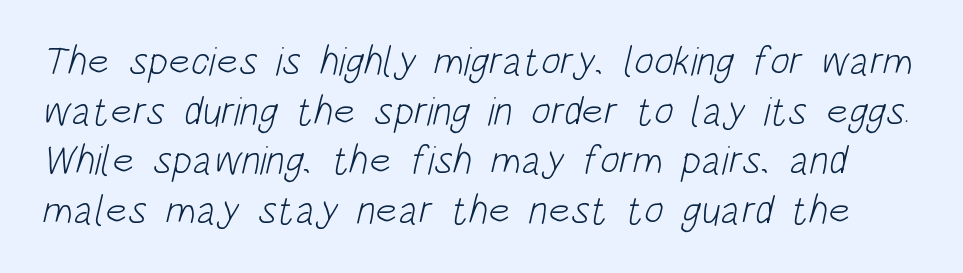
Examine the stroke ends and you'll find no serifs. You could call the tracking neutral — neither tight nor loose. This sample has the flowing, uneven cadence of proportional lettering. Counters stay open thanks to moderate or lighter strokes.
